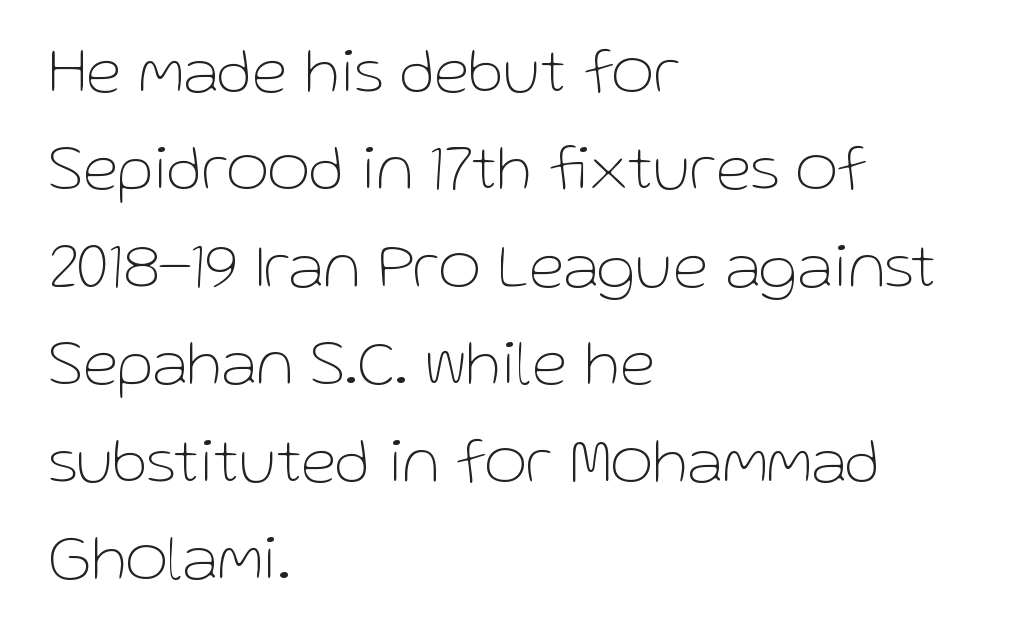
Nothing unusual about the tracking: characters are spaced as the font intends. Posture: vertical. Quick note: interline space is typical. If you drew a ruler down the left edge, every line would touch it.
